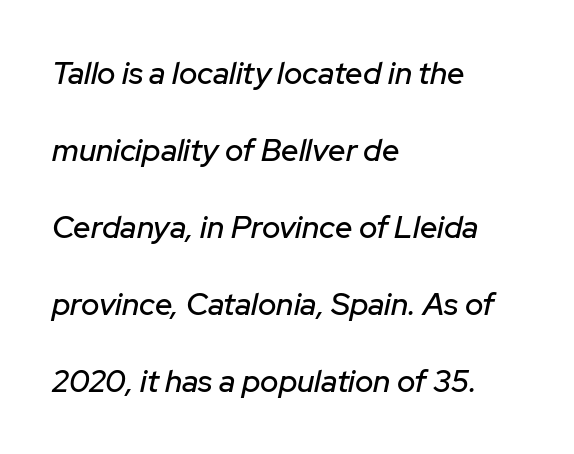
Q: Is the text italic (slanted)? A: Yes, it leans right by about 12 degrees.
Q: Is the text underlined? A: No.
Q: How is the paragraph aligned? A: Left-aligned.
Q: Is the spacing between letters normal or unusually wide? A: Normal.
Q: Is the spacing between lines tight, normal or loose? A: Loose.
Q: Width (condensed, normal, or wide)? A: Normal.
Q: Stroke contrast? A: Low.
Q: x-height? A: Medium.
Q: Monospaced? A: No.
